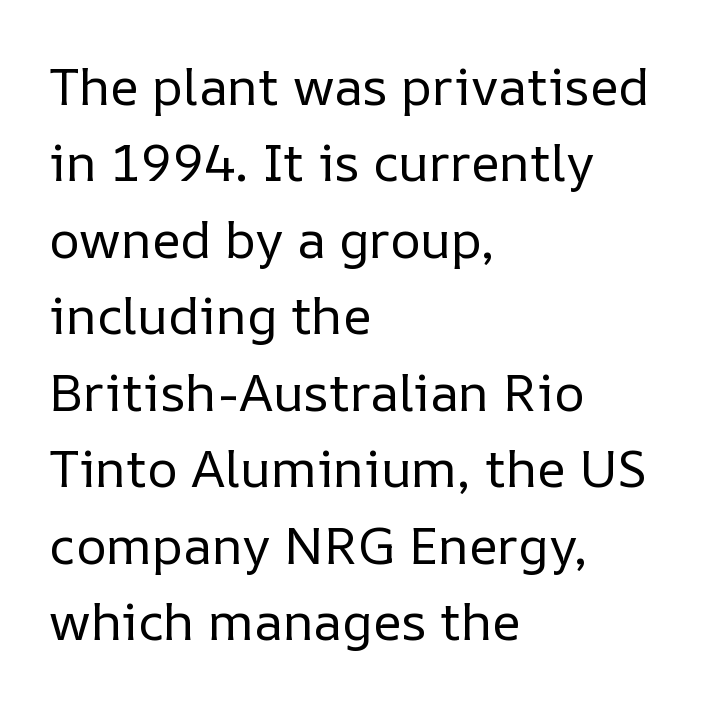
Q: Is the text bold? A: No.
Q: Is the text italic (slanted)? A: No, it is upright.
Q: Is the text underlined? A: No.
Q: How is the paragraph aligned? A: Left-aligned.
Q: Is the spacing between letters normal or unusually wide? A: Normal.
Q: Is the spacing between lines tight, normal or loose? A: Normal.
Q: Width (condensed, normal, or wide)? A: Normal.
Q: Stroke contrast? A: Low.
Q: x-height? A: Medium.
Q: Monospaced? A: No.
